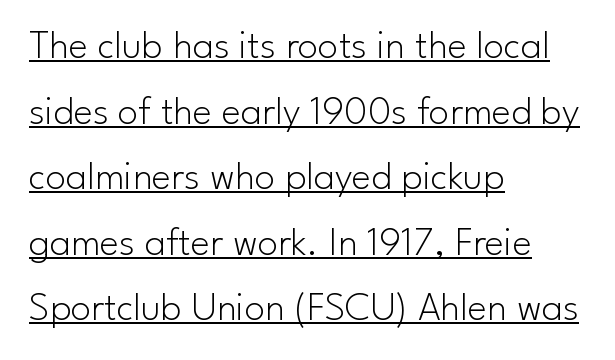
When letters stand straight like this, we call the style roman or upright. A rule runs beneath these lines of type. The weight would be labelled regular, book, light, or lighter still. Unlike a traditional serif, this face leaves its strokes unadorned. Tracking value appears to be zero — textbook default spacing.
